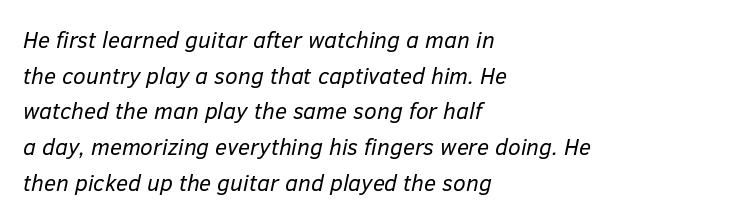
{"italic": "yes", "lean": "right", "slant_degrees": 12, "bold": "no", "underline": "no", "align": "left", "line_spacing": "normal", "line_spacing_ratio": 1.55, "letter_spacing": "normal", "letter_spacing_em": 0.0, "glyph_px": 23}
